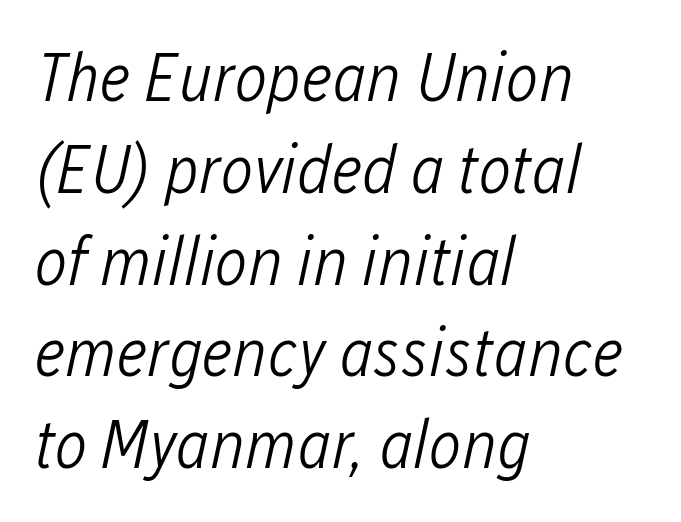
Slant detected: the letters are inclined. Each word holds together tightly as a unit, with standard inter-letter gaps. Vertical stems look standard width or narrower in stroke. What's the leading like? Ordinary, nothing unusual.
